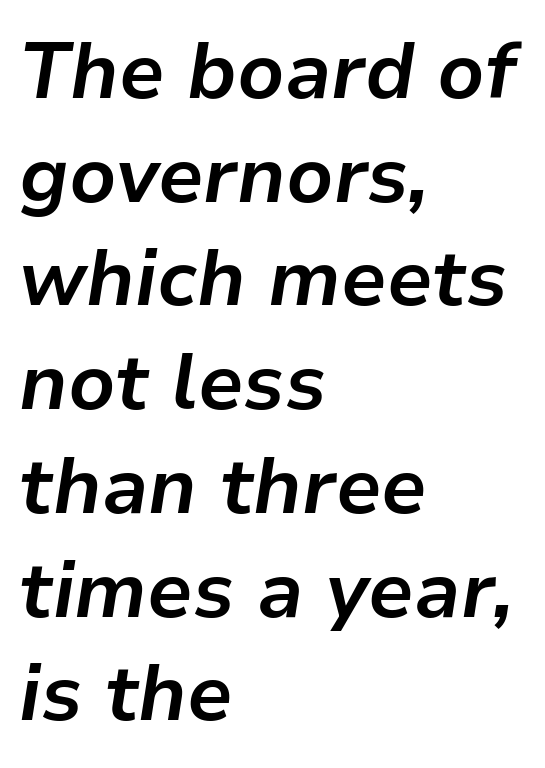
The image shows 78 px bold type, italic (leaning right); set left-aligned, normal line spacing (1.33x), normal letter spacing, not underlined; low stroke contrast and a medium x-height.
